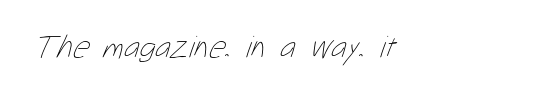
Character widths vary here, with narrow letters taking less room than wide ones. Standard letterfit; no display-style spreading of the glyphs. Vertical stems look standard width or narrower in stroke. Glance below the letters and you will spot only blank space.
